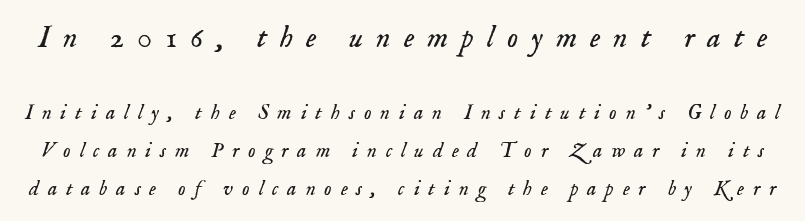
{"serif": "yes", "italic": "yes", "lean": "right", "slant_degrees": 18, "bold": "no", "weight": "light", "width": "normal", "stroke_contrast": "low", "x_height": "small", "monospaced": "no", "underline": "no", "line_spacing_ratio": 1.81, "letter_spacing": "wide", "letter_spacing_em": 0.42, "larger_block": "first", "size_ratio": 1.48, "glyph_px": 31}
